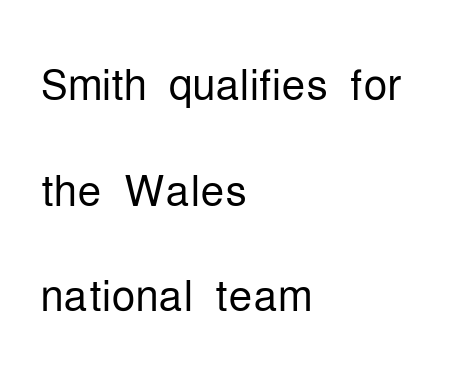
Compared with a typical body face, this is equally light or lighter still. Anything drawn beneath the words? Only blank space. Does the lettering tilt? It doesn't — this is upright. Character widths vary here, with narrow letters taking less room than wide ones. The horizontal fit of the characters is conventional and even. Unlike a traditional serif, this face leaves its strokes unadorned.
